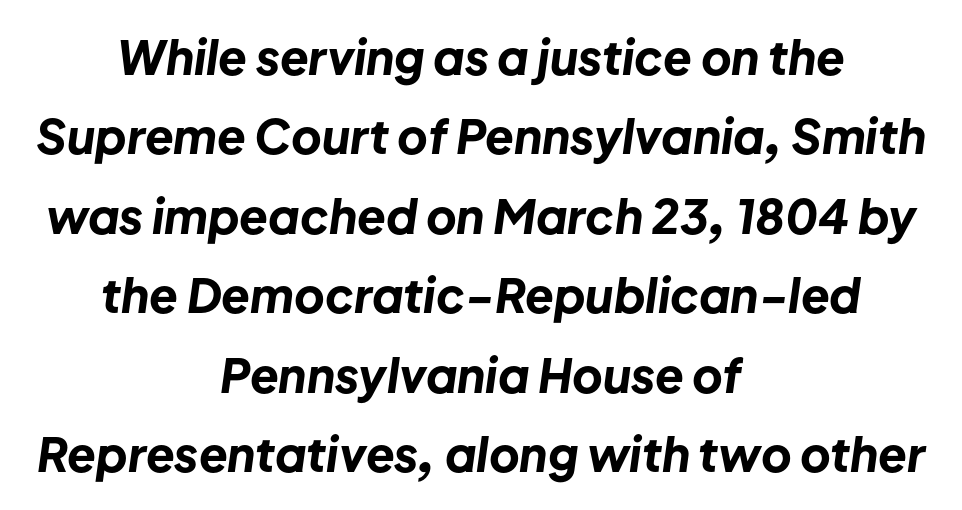
{"italic": "yes", "lean": "right", "slant_degrees": 8, "bold": "yes", "weight": "bold", "width": "normal", "stroke_contrast": "low", "x_height": "medium", "monospaced": "no", "underline": "no", "align": "center", "line_spacing": "normal", "line_spacing_ratio": 1.69, "letter_spacing": "normal", "letter_spacing_em": 0.0, "glyph_px": 47}
